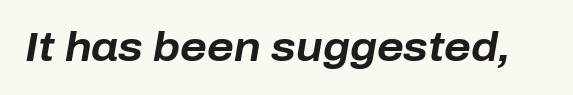
A typesetter would call this proportional, since set widths differ per character. Look at the stroke-to-counter ratio: heavy, a bold. What stands out about the letter spacing? Nothing — it is the standard amount. The strip under each line holds only bare page. The axis of the letterforms is tilted away from vertical.
